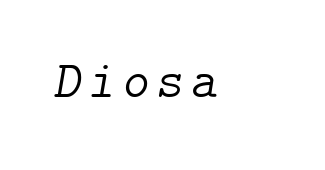
Q: Is the text bold? A: No.
Q: Is the text italic (slanted)? A: Yes, it leans right by about 9 degrees.
Q: Is the typeface a serif or a sans-serif typeface? A: Serif.
Q: Is the text underlined? A: No.
Q: How is the paragraph aligned? A: Left-aligned.
Q: Width (condensed, normal, or wide)? A: Normal.
Q: Stroke contrast? A: Low.
Q: x-height? A: Medium.
